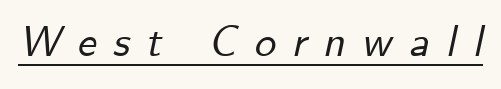
Underlined type. The passage shown is typed in a proportional face where columns would drift. You can tell it's italic because the verticals aren't actually vertical. A typesetter would call this heavily tracked-out type.
